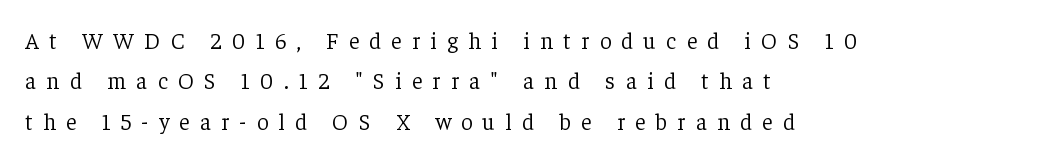
Q: Is the text bold? A: No.
Q: Is the text italic (slanted)? A: No, it is upright.
Q: Is the text underlined? A: No.
Q: How is the paragraph aligned? A: Left-aligned.
Q: Is the spacing between letters normal or unusually wide? A: Unusually wide.
